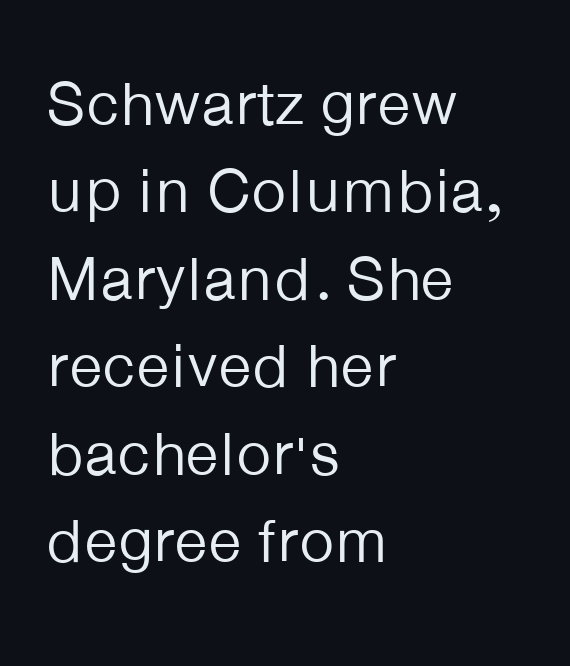
{"serif": "no", "italic": "no", "bold": "no", "weight": "regular", "width": "normal", "stroke_contrast": "low", "x_height": "medium", "monospaced": "no", "underline": "no", "align": "left", "line_spacing": "normal", "line_spacing_ratio": 1.41, "letter_spacing": "normal", "letter_spacing_em": 0.0, "glyph_px": 62}
